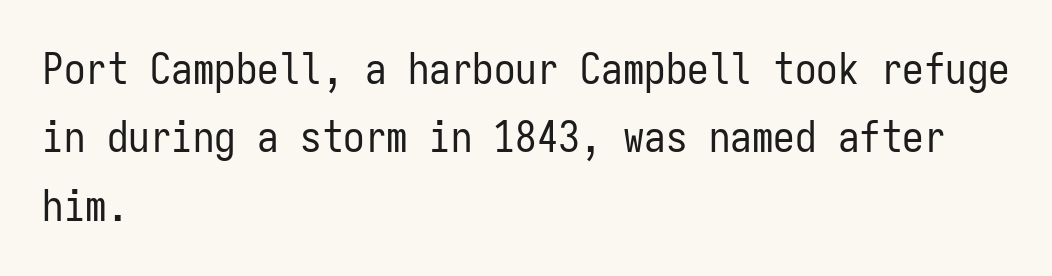
{"serif": "no", "italic": "no", "bold": "no", "weight": "regular", "width": "condensed", "stroke_contrast": "low", "x_height": "medium", "monospaced": "yes", "underline": "no", "align": "left", "line_spacing": "normal", "line_spacing_ratio": 1.59, "letter_spacing": "normal", "letter_spacing_em": 0.0, "glyph_px": 43}
